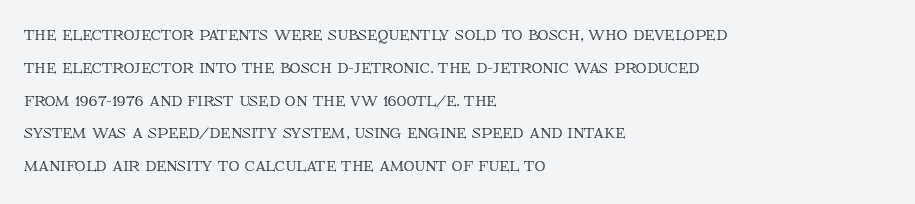
The image shows 21 px text type, upright; set left-aligned, normal line spacing (1.56x), normal letter spacing, not underlined.
